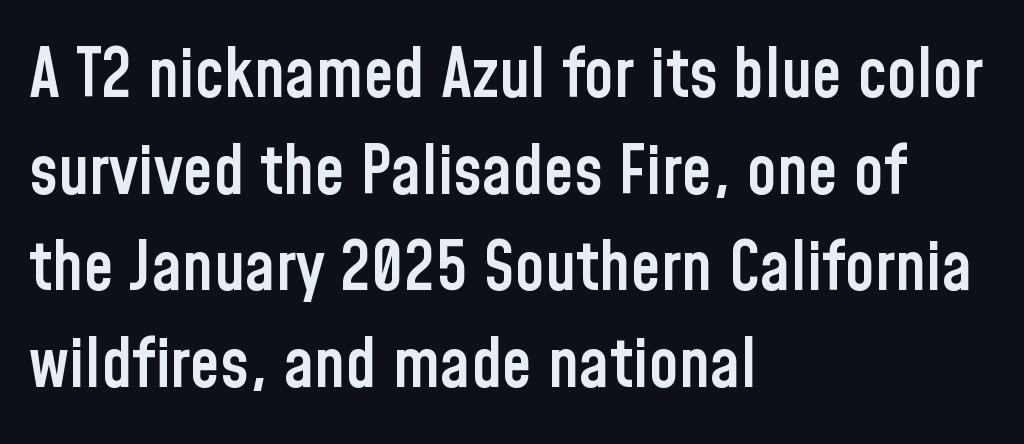
Teacher's note: observe the even left margin — that is flush-left alignment. Does extra space separate the letters? No, they use regular spacing. Descender tails drop into unmarked territory. Regarding leading, the lines here are spaced in the standard way.
